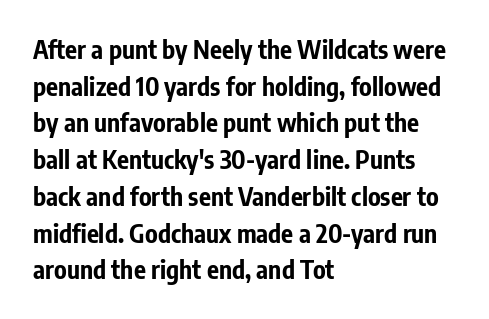
Compared with an ordinary text face, these strokes are far heavier — a full bold. Tall strokes in this sample are plumb rather than angled. Reading down the block, your eye returns to a fixed left position each line. The space directly below the letters is spotless. Leading matches the norm, producing a regular column. The type is set solid horizontally, with unmodified tracking.
